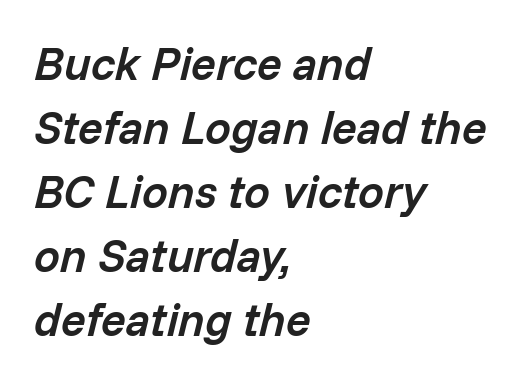
{"italic": "yes", "lean": "right", "slant_degrees": 14, "bold": "semi", "weight": "semibold", "width": "normal", "stroke_contrast": "low", "x_height": "medium", "monospaced": "no", "underline": "no", "align": "left", "line_spacing": "normal", "line_spacing_ratio": 1.39, "letter_spacing": "normal", "letter_spacing_em": 0.0, "glyph_px": 46}
